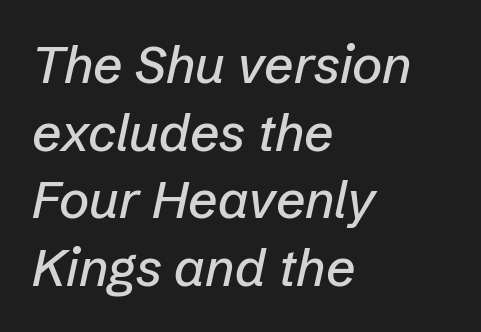
Q: Is the text italic (slanted)? A: Yes, it leans right by about 12 degrees.
Q: Is the text underlined? A: No.
Q: How is the paragraph aligned? A: Left-aligned.
Q: Is the spacing between letters normal or unusually wide? A: Normal.
Q: Is the spacing between lines tight, normal or loose? A: Normal.
Q: Width (condensed, normal, or wide)? A: Normal.
Q: Stroke contrast? A: Low.
Q: x-height? A: Medium.
Q: Monospaced? A: No.
